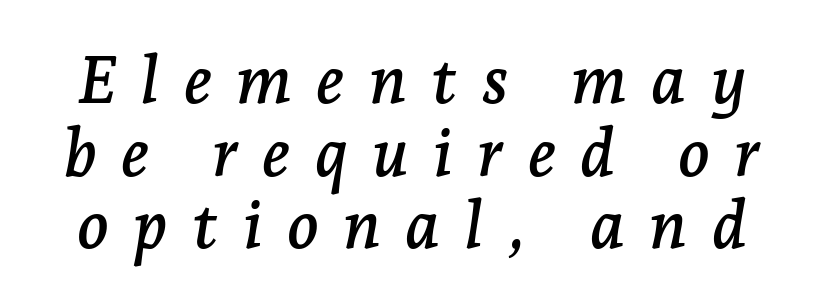
{"serif": "yes", "italic": "yes", "lean": "right", "slant_degrees": 7, "width": "normal", "stroke_contrast": "low", "x_height": "medium", "monospaced": "no", "underline": "no", "line_spacing": "tight", "line_spacing_ratio": 1.1, "letter_spacing": "wide", "letter_spacing_em": 0.37, "glyph_px": 66}
